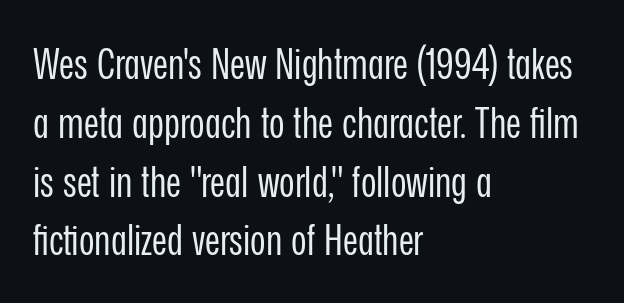
{"serif": "no", "italic": "no", "bold": "no", "weight": "regular", "width": "condensed", "stroke_contrast": "low", "x_height": "medium", "monospaced": "no", "underline": "no", "align": "left", "line_spacing": "normal", "line_spacing_ratio": 1.4, "letter_spacing": "normal", "letter_spacing_em": 0.0, "glyph_px": 42}
